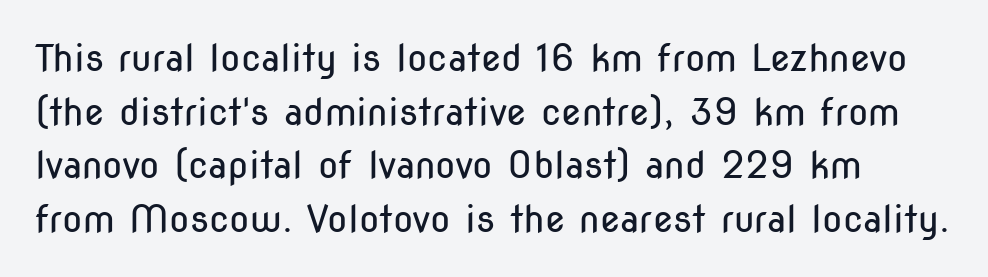
The image shows 37 px regular-weight, condensed sans-serif type, upright; set normal line spacing (1.45x), normal letter spacing, not underlined; low stroke contrast and a medium x-height.
